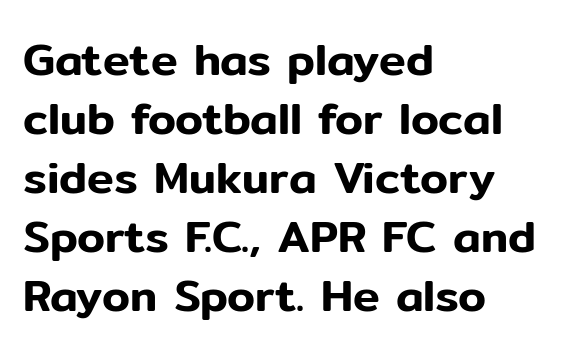
Q: Is the text italic (slanted)? A: No, it is upright.
Q: Is the typeface a serif or a sans-serif typeface? A: Sans-serif.
Q: Is the text underlined? A: No.
Q: How is the paragraph aligned? A: Left-aligned.
Q: Is the spacing between letters normal or unusually wide? A: Normal.
Q: Is the spacing between lines tight, normal or loose? A: Normal.
Q: Width (condensed, normal, or wide)? A: Normal.
Q: Stroke contrast? A: Low.
Q: x-height? A: Medium.
Q: Monospaced? A: No.
